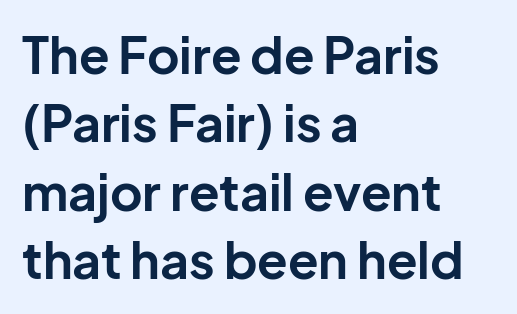
The image shows 50 px bold sans-serif type, upright; set left-aligned, normal line spacing (1.37x), normal letter spacing, not underlined; low stroke contrast and a medium x-height.
